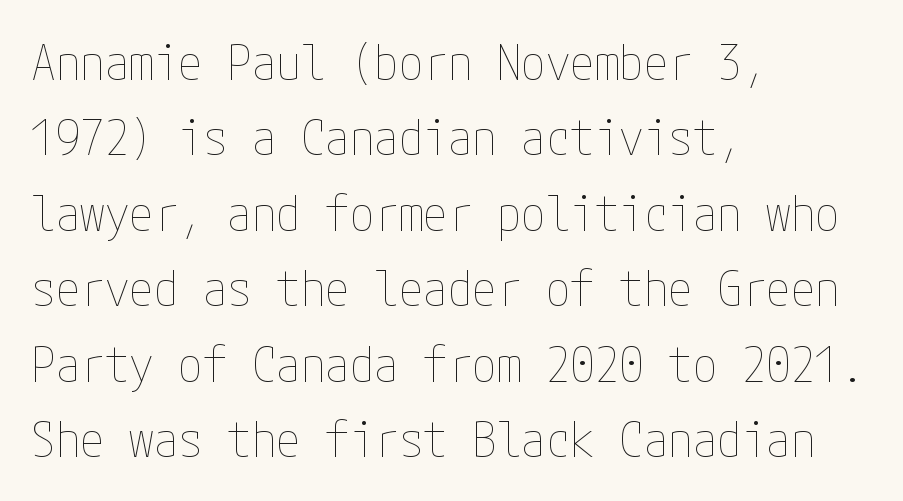
{"italic": "no", "bold": "no", "weight": "thin", "width": "condensed", "stroke_contrast": "low", "x_height": "medium", "underline": "no", "align": "left", "line_spacing": "normal", "line_spacing_ratio": 1.54, "letter_spacing": "normal", "letter_spacing_em": 0.0, "glyph_px": 49}
